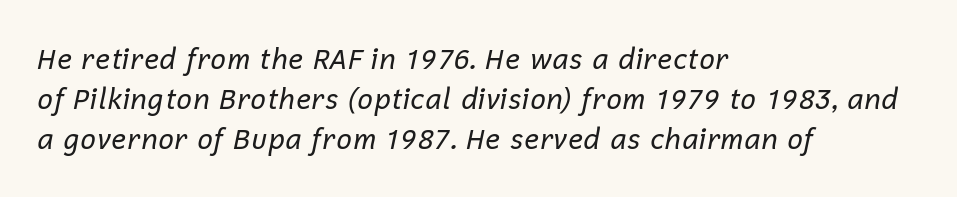
The block of text has a typical density, with ordinary space between rows. Each letter keeps its own natural width here, so spacing adapts to shape. Unbolded letterforms with no extra heft. Caption: multi-line text, flush left, ragged right.
